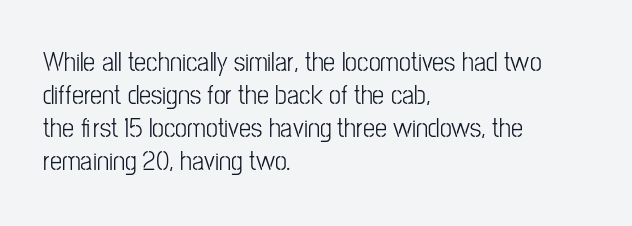
{"italic": "no", "underline": "no", "align": "left", "line_spacing_ratio": 1.22, "letter_spacing": "normal", "letter_spacing_em": 0.0, "glyph_px": 27}
